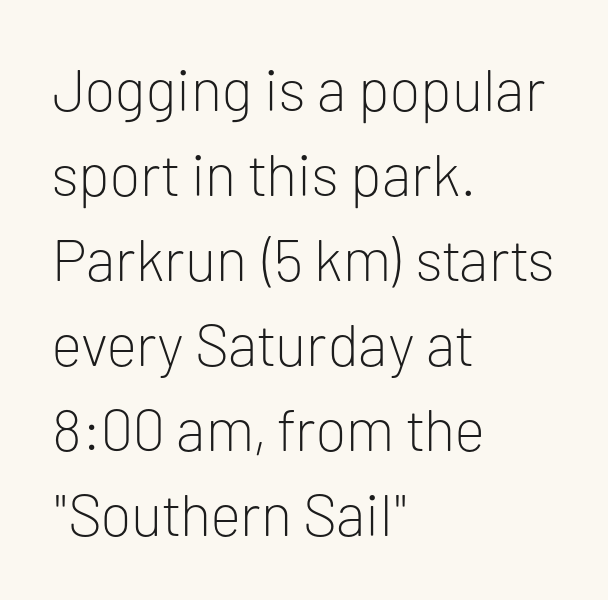
Q: Is the text bold? A: No.
Q: Is the text italic (slanted)? A: No, it is upright.
Q: Is the typeface a serif or a sans-serif typeface? A: Sans-serif.
Q: Is the text underlined? A: No.
Q: How is the paragraph aligned? A: Left-aligned.
Q: Is the spacing between letters normal or unusually wide? A: Normal.
Q: Is the spacing between lines tight, normal or loose? A: Normal.
Q: Width (condensed, normal, or wide)? A: Normal.
Q: Stroke contrast? A: Low.
Q: x-height? A: Medium.
Q: Monospaced? A: No.
